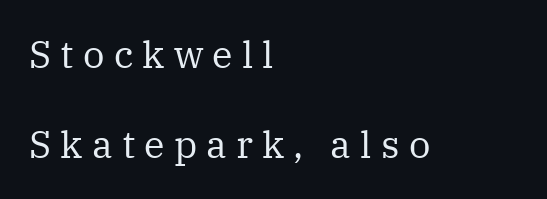
The image shows 38 px regular-weight serif type, upright; set left-aligned, loose line spacing (2.37x), unusually wide letter spacing (+0.24 em), not underlined; medium stroke contrast and a medium x-height.
